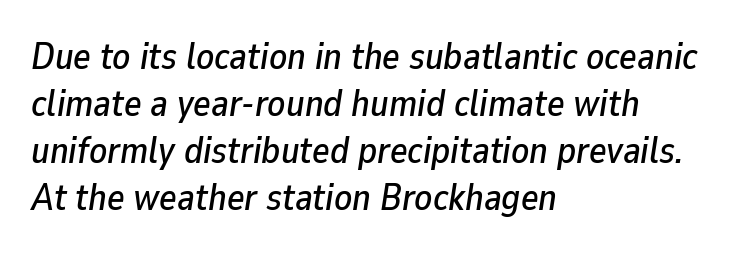
{"italic": "yes", "lean": "right", "slant_degrees": 9, "width": "normal", "stroke_contrast": "low", "x_height": "medium", "monospaced": "no", "underline": "no", "align": "left", "line_spacing": "normal", "line_spacing_ratio": 1.27, "letter_spacing": "normal", "letter_spacing_em": 0.0, "glyph_px": 37}
